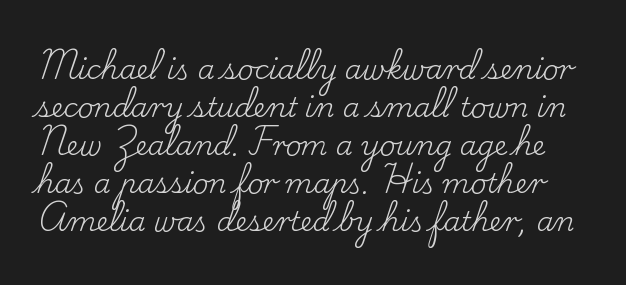
{"bold": "no", "underline": "no", "line_spacing": "normal", "line_spacing_ratio": 1.41, "letter_spacing": "normal", "letter_spacing_em": 0.0, "glyph_px": 27}
